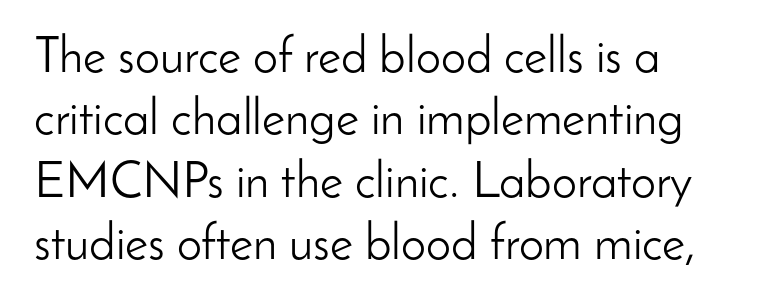
{"serif": "no", "italic": "no", "bold": "no", "weight": "light", "width": "normal", "stroke_contrast": "low", "x_height": "small", "monospaced": "no", "underline": "no", "line_spacing": "normal", "line_spacing_ratio": 1.25, "letter_spacing": "normal", "letter_spacing_em": 0.0, "glyph_px": 50}
